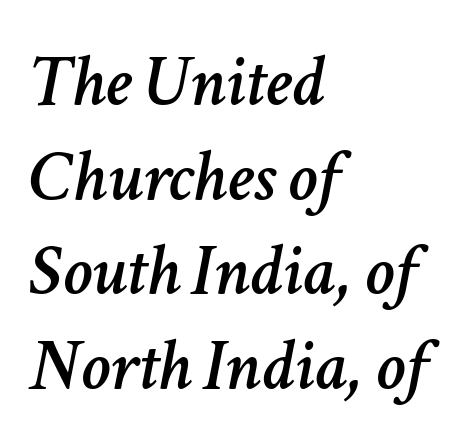
The setting favours the left margin, as ordinary paragraphs usually do. Rule under the text: the space is simply empty. Designer's note — italics engaged. The letters advance in unequal steps, a hallmark of proportional type. Summary of vertical rhythm: regular, with standard interline spacing. Does extra space separate the letters? No, they use regular spacing.
